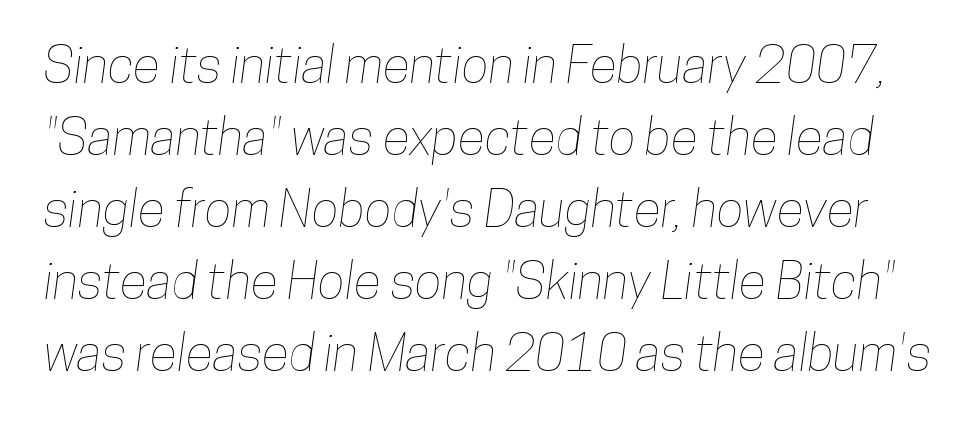
Q: Is the text underlined? A: No.
Q: Is the spacing between letters normal or unusually wide? A: Normal.
Q: Is the spacing between lines tight, normal or loose? A: Normal.
Q: Width (condensed, normal, or wide)? A: Condensed.
Q: Stroke contrast? A: Low.
Q: x-height? A: Medium.
Q: Monospaced? A: No.
